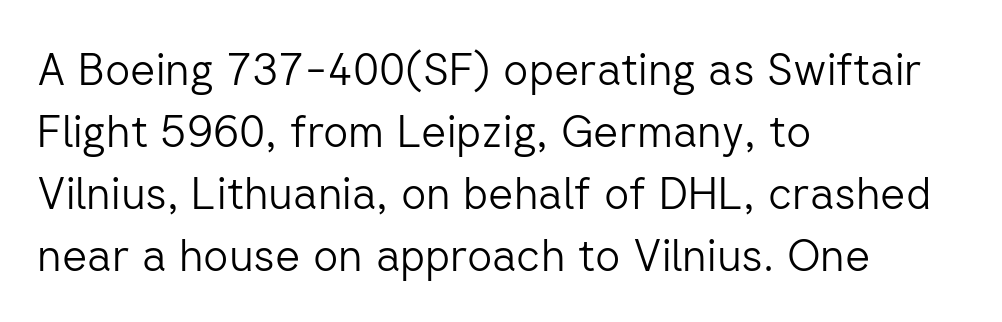
The image shows 44 px light sans-serif type, upright; set left-aligned, normal line spacing (1.41x), normal letter spacing, not underlined; low stroke contrast and a medium x-height.
